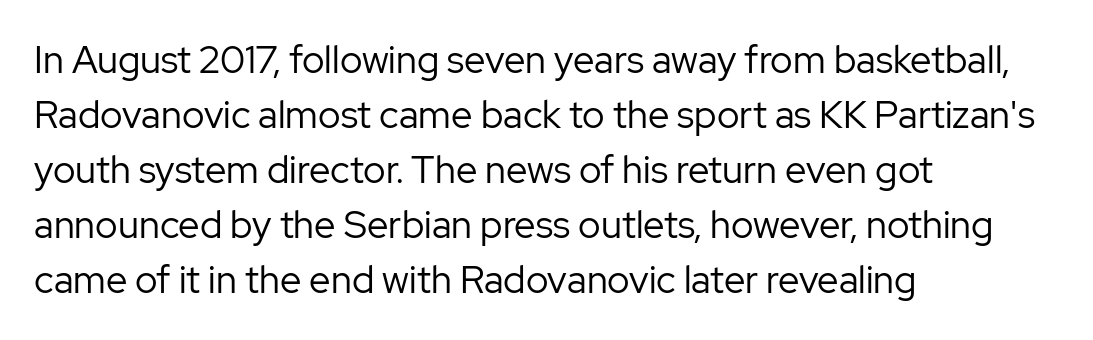
The image shows 38 px regular-weight sans-serif type, upright; set left-aligned, normal line spacing (1.45x), normal letter spacing, not underlined; low stroke contrast and a medium x-height.
